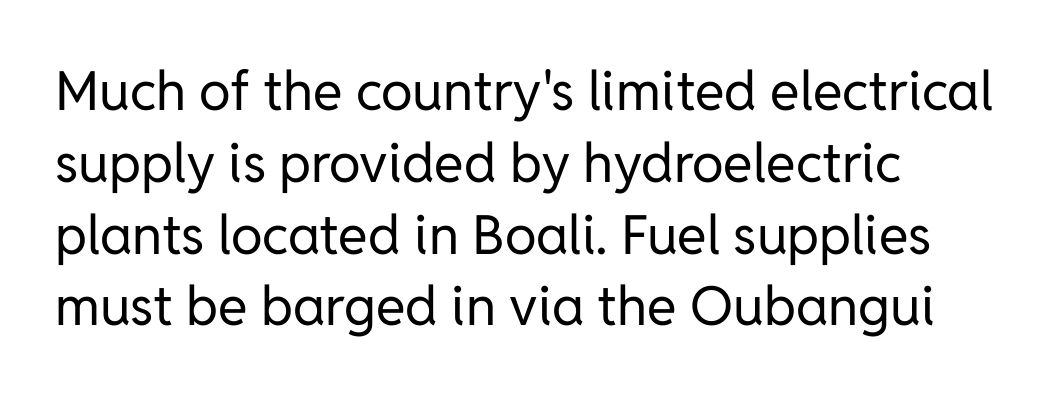
Q: Is the text bold? A: No.
Q: Is the text italic (slanted)? A: No, it is upright.
Q: Is the typeface a serif or a sans-serif typeface? A: Sans-serif.
Q: Is the text underlined? A: No.
Q: How is the paragraph aligned? A: Left-aligned.
Q: Is the spacing between letters normal or unusually wide? A: Normal.
Q: Is the spacing between lines tight, normal or loose? A: Normal.
Q: Width (condensed, normal, or wide)? A: Normal.
Q: Stroke contrast? A: Low.
Q: x-height? A: Medium.
Q: Monospaced? A: No.
